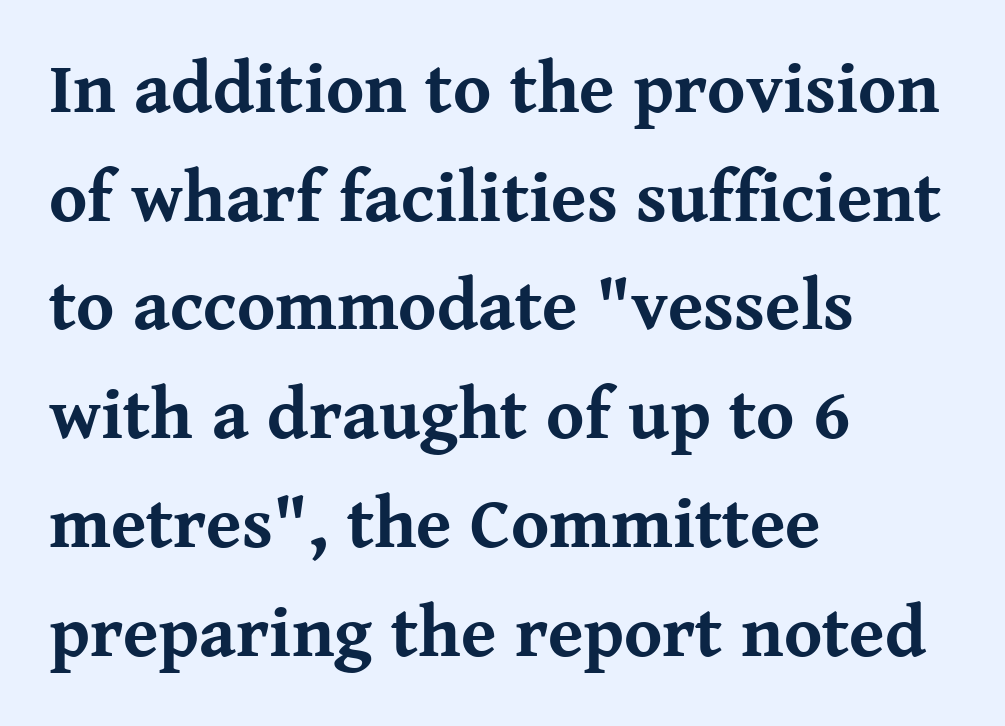
This sample uses an upright cut, with every glyph sitting square on the baseline. Inter-character spacing is left at the font's built-in metrics. The passage shown stacks its lines at a standard gap. The passage shown is typed in a proportional face where columns would drift.
